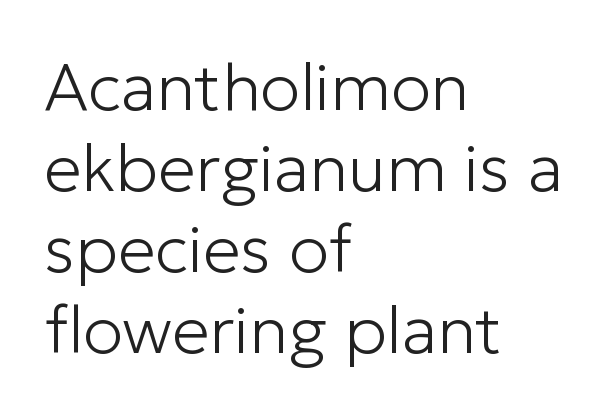
The image shows 67 px light sans-serif type, upright; set left-aligned, line spacing 1.21x, normal letter spacing, not underlined; low stroke contrast and a medium x-height.
